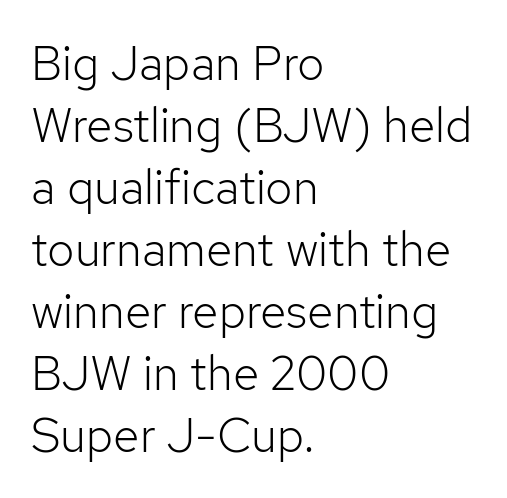
{"serif": "no", "italic": "no", "bold": "no", "weight": "light", "width": "normal", "stroke_contrast": "low", "x_height": "medium", "monospaced": "no", "underline": "no", "align": "left", "line_spacing": "normal", "line_spacing_ratio": 1.29, "letter_spacing": "normal", "letter_spacing_em": 0.0, "glyph_px": 48}
